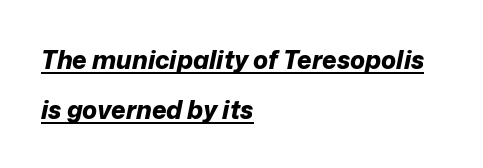
{"italic": "yes", "lean": "right", "slant_degrees": 12, "bold": "yes", "underline": "yes", "align": "left", "line_spacing": "loose", "line_spacing_ratio": 1.99, "letter_spacing": "normal", "letter_spacing_em": 0.0, "glyph_px": 25}
